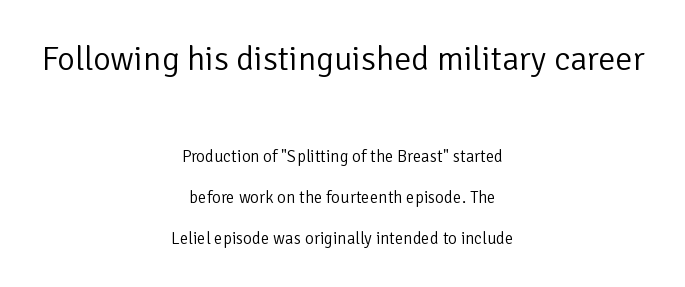
The weight tops out at a normal text grade. Check under the words: just untouched page. Note: larger setting up top, smaller setting below. Honestly, the rows look like they've been pulled way apart.
